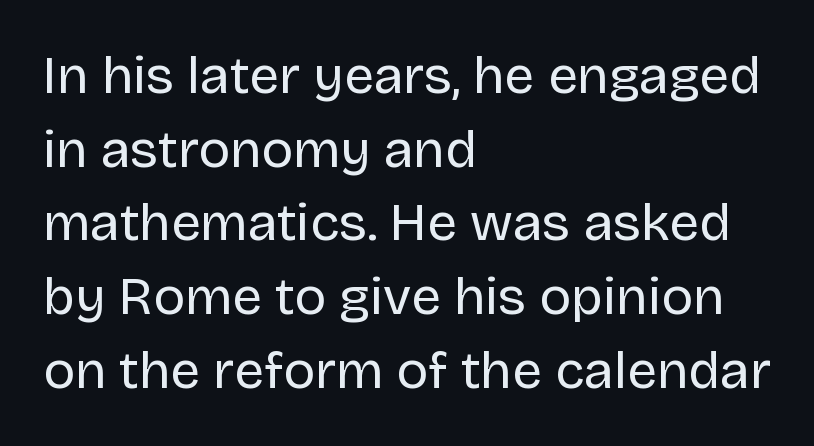
The image shows 53 px regular-weight sans-serif type, upright; set left-aligned, normal line spacing (1.39x), normal letter spacing, not underlined; low stroke contrast and a large x-height.
